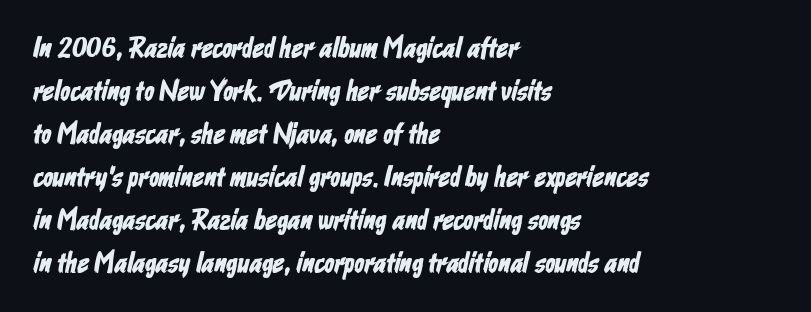
The image shows 29 px condensed sans-serif type; set left-aligned, normal line spacing (1.48x), normal letter spacing, not underlined; low stroke contrast and a medium x-height.
